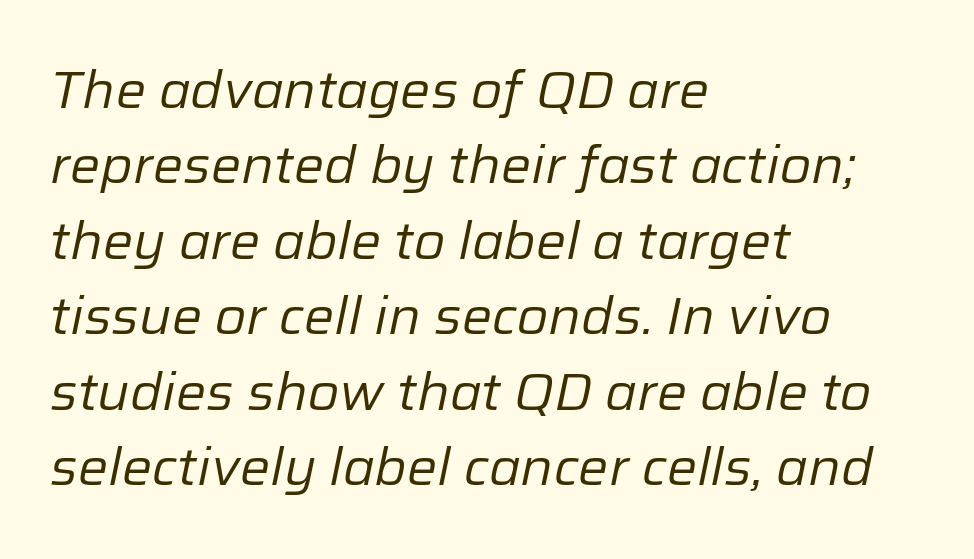
{"italic": "yes", "lean": "right", "slant_degrees": 12, "bold": "no", "weight": "regular", "width": "normal", "stroke_contrast": "low", "x_height": "medium", "monospaced": "no", "underline": "no", "align": "left", "line_spacing": "normal", "line_spacing_ratio": 1.48, "letter_spacing": "normal", "letter_spacing_em": 0.0, "glyph_px": 51}
